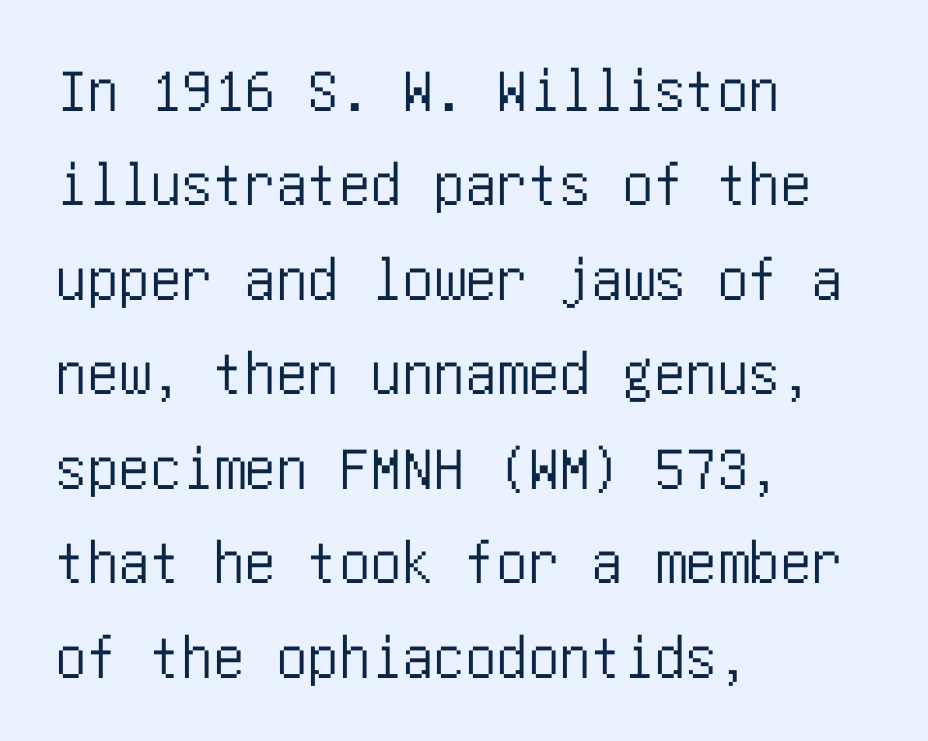
Q: Is the text italic (slanted)? A: No, it is upright.
Q: Is the typeface a serif or a sans-serif typeface? A: Sans-serif.
Q: Is the text underlined? A: No.
Q: How is the paragraph aligned? A: Left-aligned.
Q: Is the spacing between letters normal or unusually wide? A: Normal.
Q: Is the spacing between lines tight, normal or loose? A: Normal.
Q: Width (condensed, normal, or wide)? A: Condensed.
Q: Stroke contrast? A: Low.
Q: x-height? A: Large.
